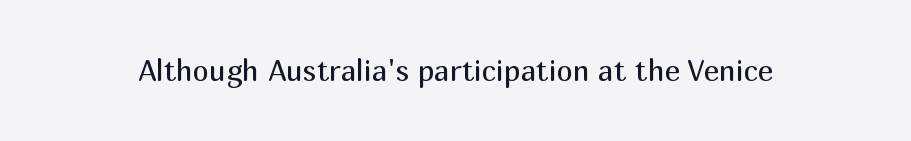
Q: Is the text bold? A: No.
Q: Is the text italic (slanted)? A: No, it is upright.
Q: Is the typeface a serif or a sans-serif typeface? A: Sans-serif.
Q: Is the text underlined? A: No.
Q: Is the spacing between letters normal or unusually wide? A: Normal.
Q: Width (condensed, normal, or wide)? A: Normal.
Q: Stroke contrast? A: Medium.
Q: x-height? A: Medium.
Q: Monospaced? A: No.
